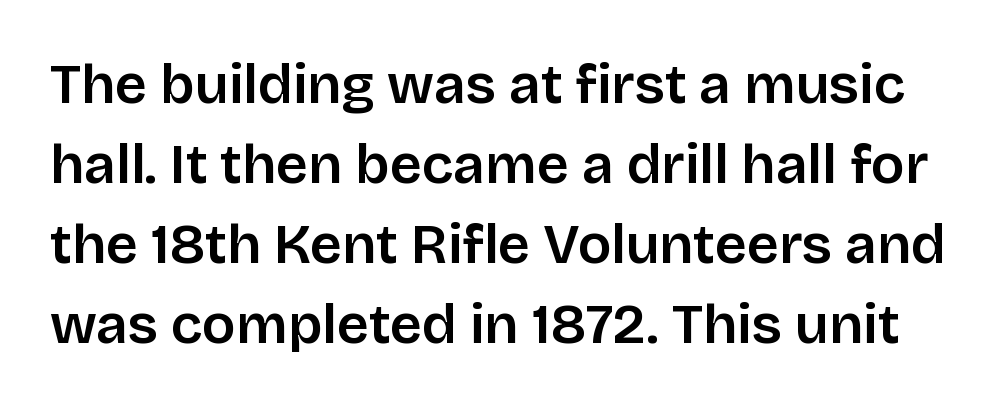
{"serif": "no", "italic": "no", "width": "normal", "stroke_contrast": "low", "x_height": "large", "monospaced": "no", "underline": "no", "line_spacing": "normal", "line_spacing_ratio": 1.43, "letter_spacing": "normal", "letter_spacing_em": 0.0, "glyph_px": 56}
